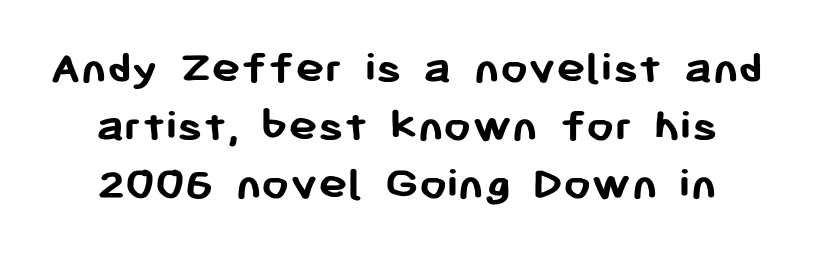
{"serif": "no", "italic": "no", "bold": "yes", "weight": "semibold", "width": "normal", "stroke_contrast": "low", "x_height": "medium", "monospaced": "no", "underline": "no", "line_spacing_ratio": 1.18, "letter_spacing": "normal", "letter_spacing_em": 0.0, "glyph_px": 49}
